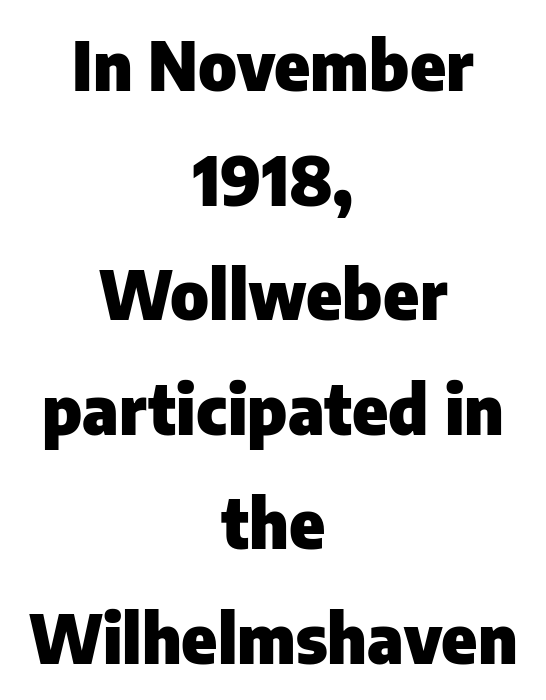
The image shows 67 px heavy sans-serif type, upright; set centered, line spacing 1.71x, normal letter spacing, not underlined; low stroke contrast and a medium x-height.
